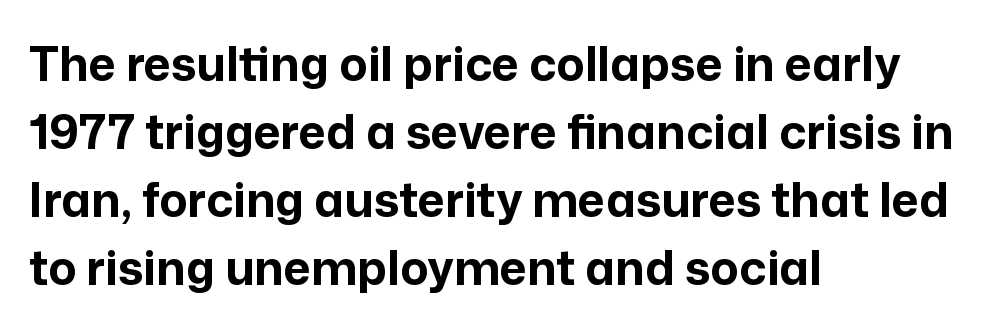
Descender tails drop into unmarked territory. What weight is shown? A full bold with thick strokes. The letters advance in unequal steps, a hallmark of proportional type. Is there much room between lines? A standard amount, neither cramped nor airy. In CSS terms this would be text-align: left. Here the glyphs are tracked normally, forming tight word shapes.
